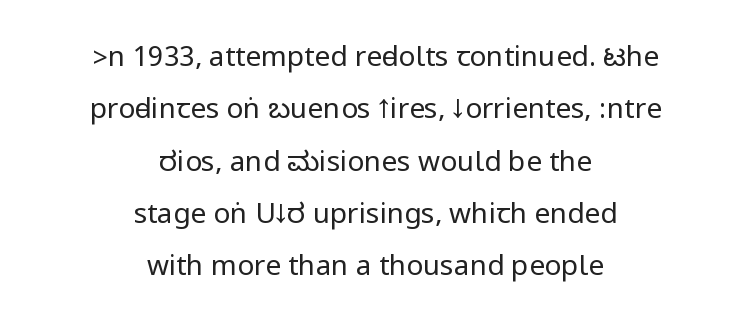
Q: Is the text bold? A: No.
Q: Is the text italic (slanted)? A: No, it is upright.
Q: Is the typeface a serif or a sans-serif typeface? A: Sans-serif.
Q: Is the text underlined? A: No.
Q: How is the paragraph aligned? A: Centered.
Q: Is the spacing between letters normal or unusually wide? A: Normal.
Q: Width (condensed, normal, or wide)? A: Condensed.
Q: Stroke contrast? A: Low.
